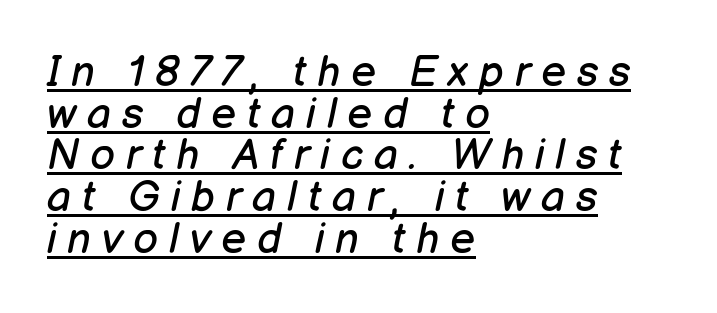
The image shows 43 px regular-weight type, italic (leaning right); set left-aligned, tight line spacing (0.97x), unusually wide letter spacing (+0.25 em), underlined; low stroke contrast and a medium x-height.
